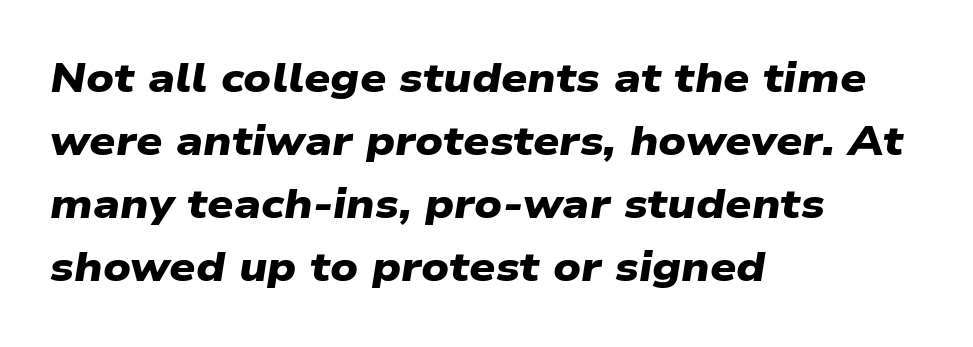
The image shows 41 px heavy, wide sans-serif type; set left-aligned, normal line spacing (1.54x), normal letter spacing, not underlined; low stroke contrast and a medium x-height.
